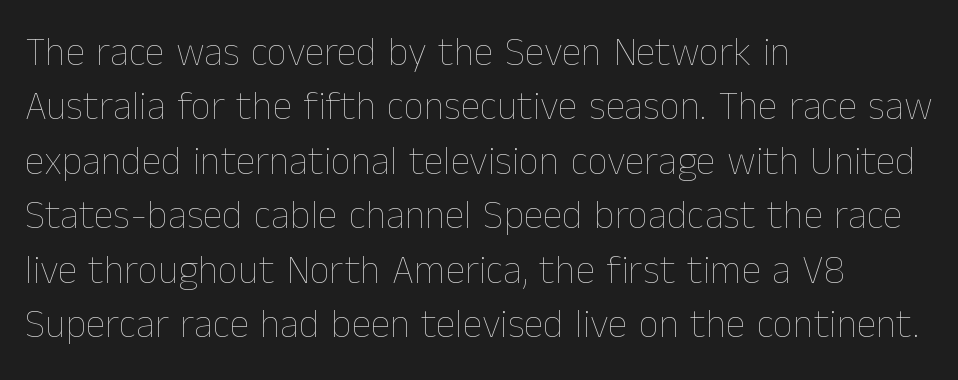
Do the characters align in a grid? No, the font is proportional. Every stem runs plumb, perpendicular to the baseline. Nothing unusual about the tracking: characters are spaced as the font intends. Leftover space on each line is placed entirely after the last word. Is this a heavy cut? Hardly; it is regular or lighter. Descenders hang freely into open space.
